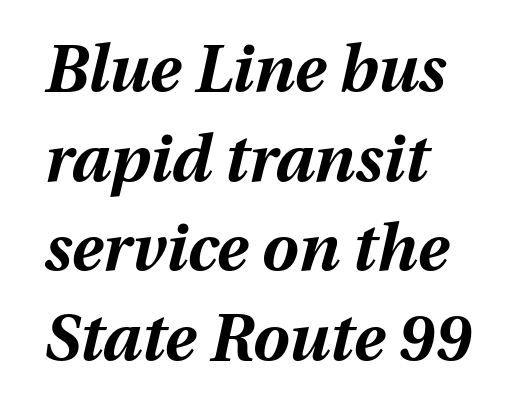
{"italic": "yes", "lean": "right", "slant_degrees": 13, "bold": "yes", "weight": "bold", "width": "normal", "stroke_contrast": "medium", "x_height": "medium", "monospaced": "no", "underline": "no", "align": "left", "line_spacing": "normal", "line_spacing_ratio": 1.38, "letter_spacing": "normal", "letter_spacing_em": 0.0, "glyph_px": 65}
